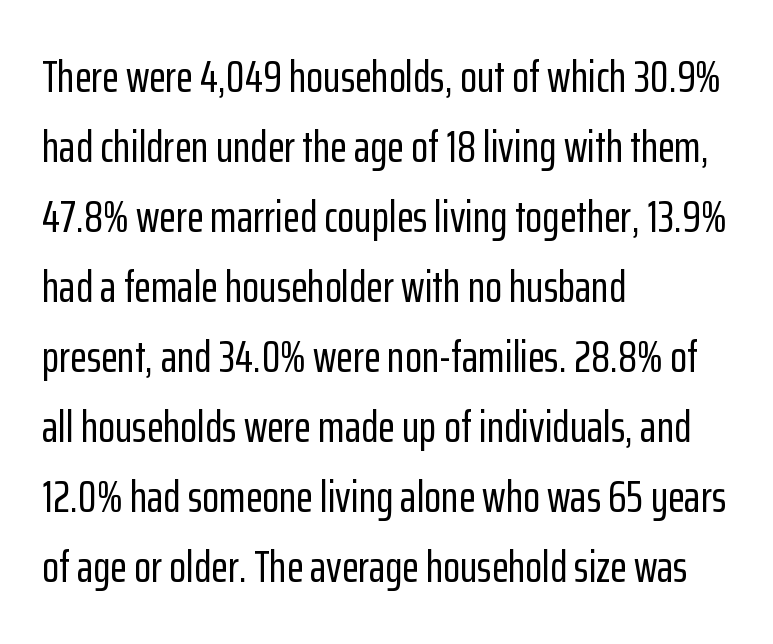
A student would call this left alignment; a typographer would say flush left, rag right. Successive baselines arrive at the customary interval. Does the type have serifs? No, each stem ends abruptly. Upright lettering throughout. Observe the ordinary spacing: letters are neighbours, not strangers. No word sits above an underline.
